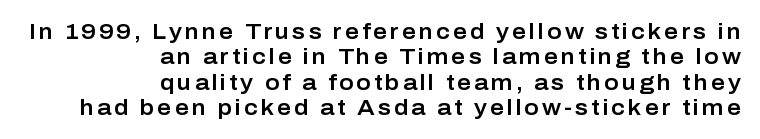
Q: Is the text italic (slanted)? A: No, it is upright.
Q: Is the text underlined? A: No.
Q: How is the paragraph aligned? A: Right-aligned.
Q: Is the spacing between lines tight, normal or loose? A: Tight.
